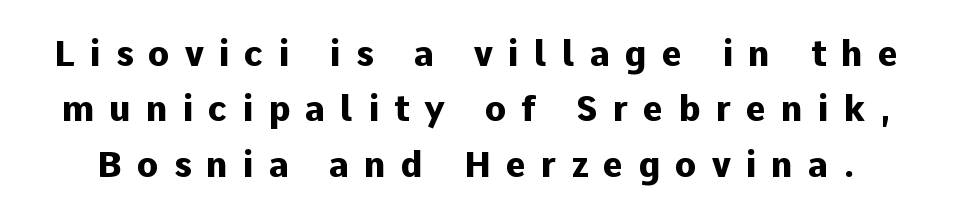
A typesetter would label this face a sans. The letterforms stand isolated, each surrounded by extra space. Here the designer chose a conventional face with non-uniform glyph widths. Chunky letters — that's bold for sure.
